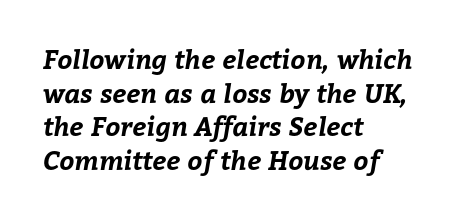
{"bold": "yes", "underline": "no", "align": "left", "line_spacing": "normal", "line_spacing_ratio": 1.29, "letter_spacing": "normal", "letter_spacing_em": 0.0, "glyph_px": 26}
